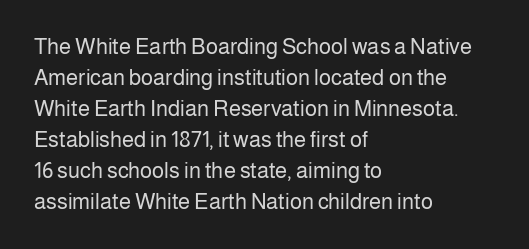
{"italic": "no", "bold": "no", "underline": "no", "align": "left", "line_spacing": "normal", "line_spacing_ratio": 1.41, "letter_spacing": "normal", "letter_spacing_em": 0.0, "glyph_px": 22}
